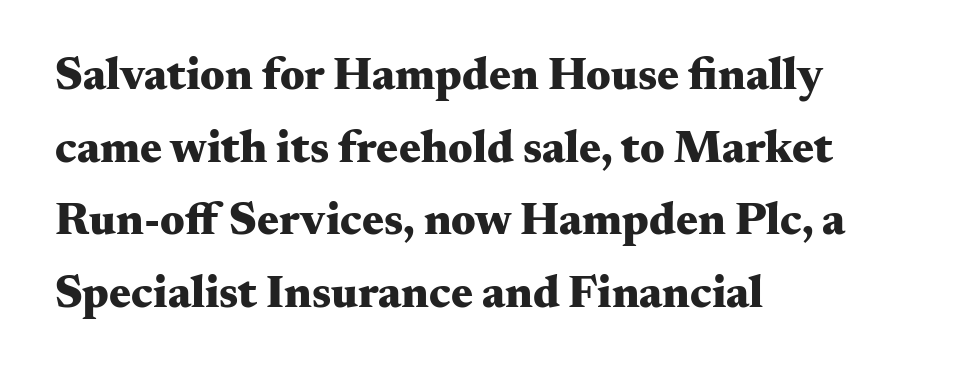
The space between consecutive lines is moderate. Do the letters lean? They stand straight. The passage shown is emphatically bold. A clean baseline with only descenders dipping below it. You could not count columns in this text — the font is proportionally spaced.
